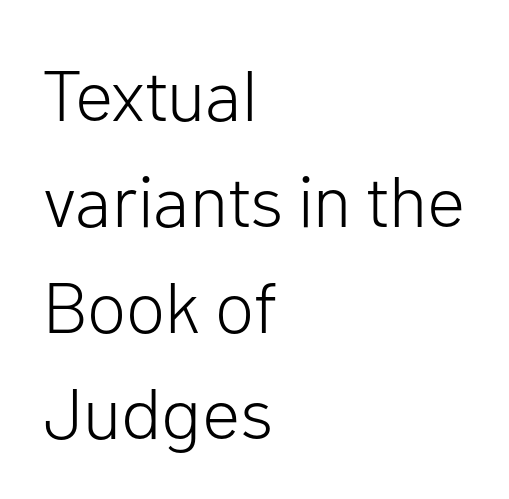
Stems and bowls with no extra thickness — not bold. Caption: multi-line text, flush left, ragged right. To sum up the face: it is a sans, with no serifs. The letters sit at their default tracking, neither squeezed nor spread. One glance says typical: line gaps are just what's usual. Underline: absent.
